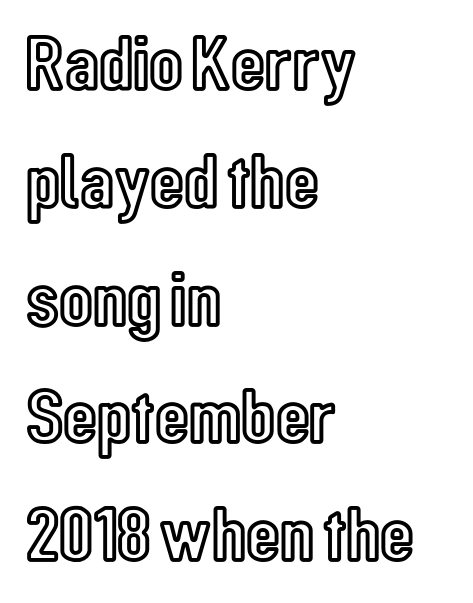
Q: Is the text italic (slanted)? A: No, it is upright.
Q: Is the text underlined? A: No.
Q: How is the paragraph aligned? A: Left-aligned.
Q: Is the spacing between letters normal or unusually wide? A: Normal.
Q: Is the spacing between lines tight, normal or loose? A: Normal.
Q: Width (condensed, normal, or wide)? A: Condensed.
Q: x-height? A: Medium.
Q: Monospaced? A: No.
